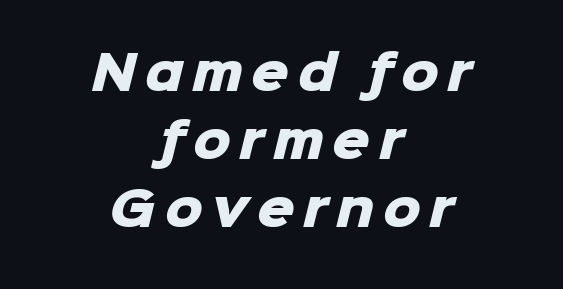
Stroke thickness is high; the sample reads as a true bold. Each row of text sits above clean, open space. The setting favours the middle, as headings and verse often do. Each letter keeps its own natural width here, so spacing adapts to shape. This sample uses a sans-serif face. In terms of leading, this rendering sits right in the middle.
